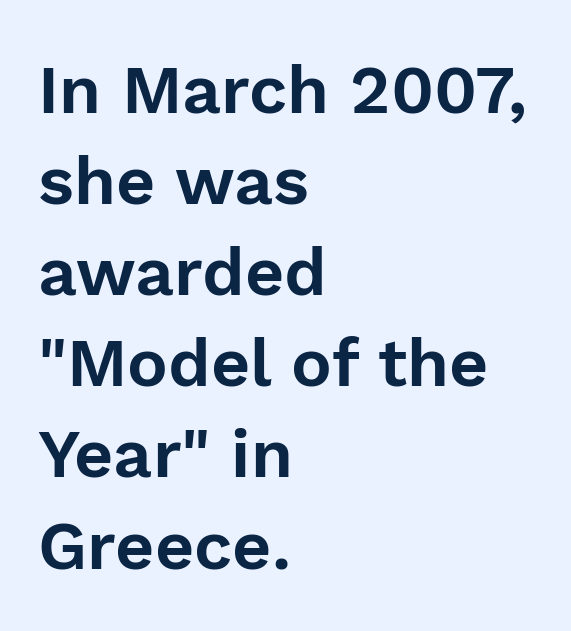
Q: Is the text italic (slanted)? A: No, it is upright.
Q: Is the typeface a serif or a sans-serif typeface? A: Sans-serif.
Q: Is the text underlined? A: No.
Q: How is the paragraph aligned? A: Left-aligned.
Q: Is the spacing between letters normal or unusually wide? A: Normal.
Q: Is the spacing between lines tight, normal or loose? A: Normal.
Q: Width (condensed, normal, or wide)? A: Normal.
Q: Stroke contrast? A: Low.
Q: x-height? A: Medium.
Q: Monospaced? A: No.
